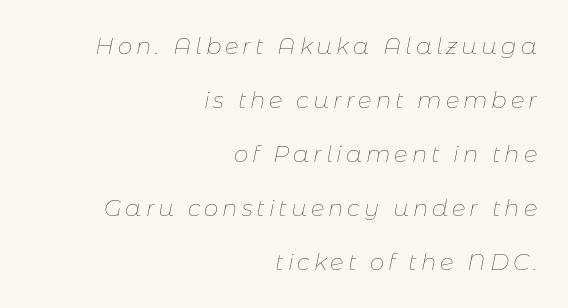
Q: Is the text bold? A: No.
Q: Is the text italic (slanted)? A: Yes, it leans right by about 11 degrees.
Q: Is the text underlined? A: No.
Q: How is the paragraph aligned? A: Right-aligned.
Q: Is the spacing between lines tight, normal or loose? A: Loose.
